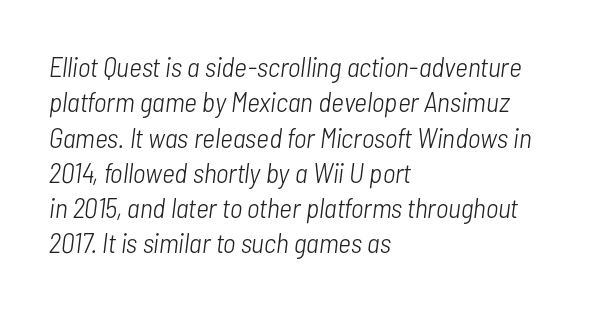
{"italic": "yes", "lean": "right", "slant_degrees": 7, "bold": "no", "weight": "light", "width": "condensed", "stroke_contrast": "low", "x_height": "medium", "monospaced": "no", "underline": "no", "align": "left", "line_spacing": "normal", "line_spacing_ratio": 1.26, "letter_spacing": "normal", "letter_spacing_em": 0.0, "glyph_px": 28}
